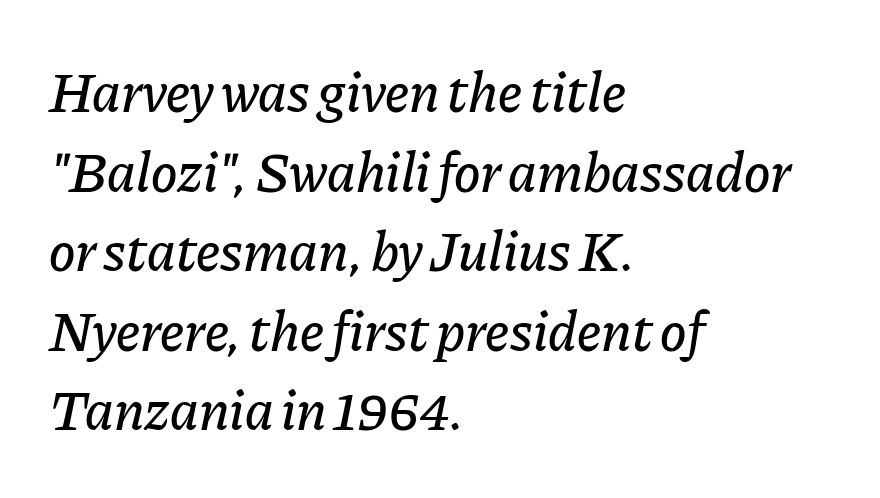
The rendering uses natural spacing where letterforms have individual widths. Short note: letters normally spaced. The glyphs look as if they've been sheared to an angle. Beneath every word, the page is bare. One-word summary of the alignment: left. Leading matches the norm, producing a regular column.
